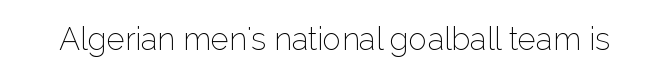
{"serif": "no", "italic": "no", "bold": "no", "weight": "thin", "width": "normal", "stroke_contrast": "low", "x_height": "medium", "monospaced": "no", "underline": "no", "letter_spacing": "normal", "letter_spacing_em": 0.0, "glyph_px": 31}
